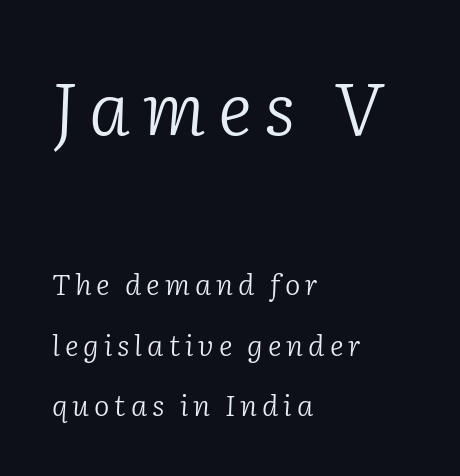
Q: Is the text bold? A: No.
Q: Is the text italic (slanted)? A: Yes, it leans right by about 2 degrees.
Q: Is the typeface a serif or a sans-serif typeface? A: Serif.
Q: Is the text underlined? A: No.
Q: How is the paragraph aligned? A: Left-aligned.
Q: Is the spacing between lines tight, normal or loose? A: Loose.
Q: Which block of text is set in a larger size, the first (top) or the second (bottom)? A: The first (top) one.
Q: Width (condensed, normal, or wide)? A: Normal.
Q: Stroke contrast? A: Low.
Q: x-height? A: Medium.
Q: Monospaced? A: No.
